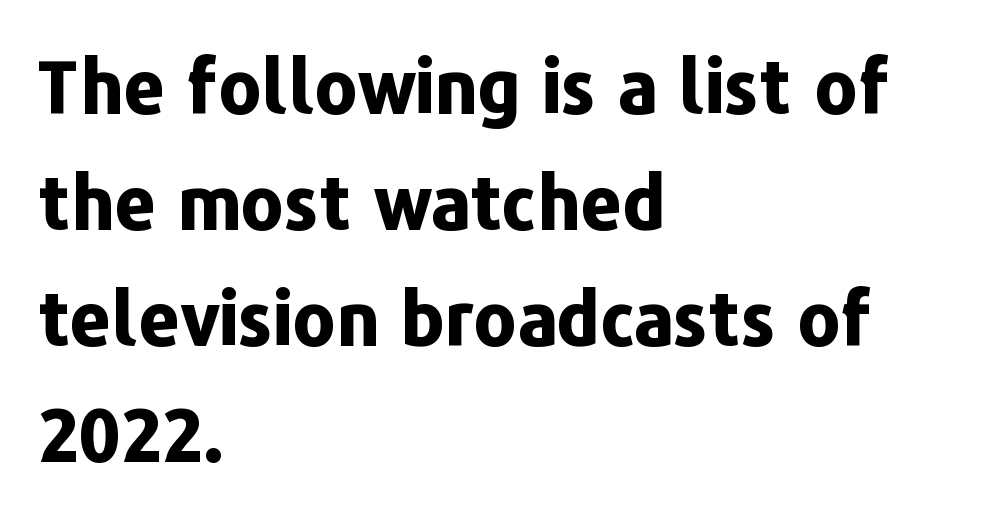
When letters stand straight like this, we call the style roman or upright. Strokes here are thick enough to call this a true bold. Line starts are locked; line ends wander. Whoever set this chose a conventional vertical rhythm. How are the letters spaced? Ordinarily, with no added tracking.
